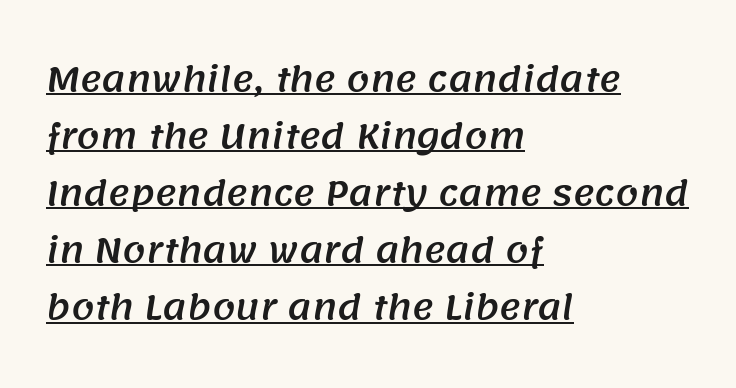
Q: Is the typeface a serif or a sans-serif typeface? A: Sans-serif.
Q: Is the text underlined? A: Yes.
Q: How is the paragraph aligned? A: Left-aligned.
Q: Is the spacing between letters normal or unusually wide? A: Normal.
Q: Width (condensed, normal, or wide)? A: Normal.
Q: Stroke contrast? A: Medium.
Q: x-height? A: Large.
Q: Monospaced? A: No.
